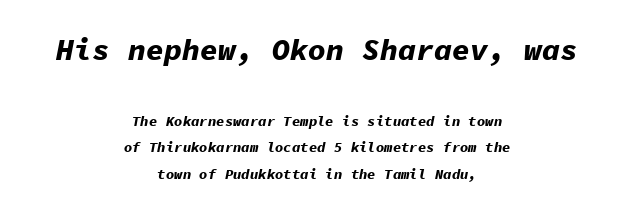
{"italic": "yes", "lean": "right", "slant_degrees": 11, "bold": "yes", "weight": "bold", "width": "normal", "stroke_contrast": "low", "x_height": "medium", "monospaced": "yes", "underline": "no", "align": "center", "line_spacing": "loose", "line_spacing_ratio": 1.92, "letter_spacing": "normal", "letter_spacing_em": 0.0, "larger_block": "first", "size_ratio": 2.14, "glyph_px": 30}
